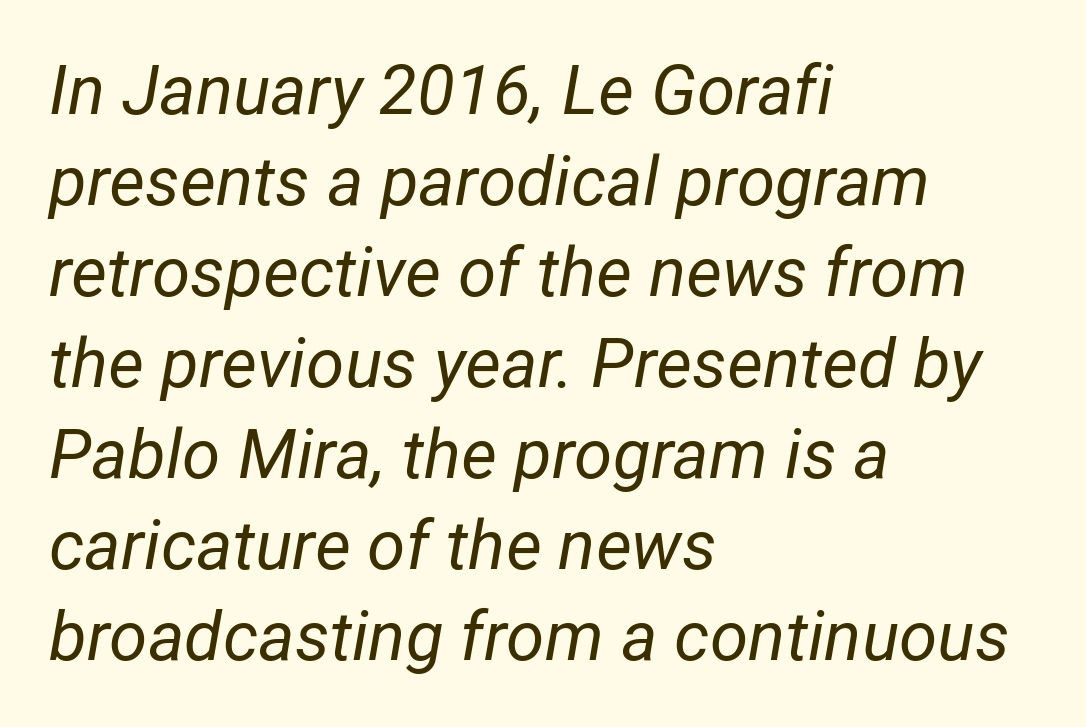
Q: Is the text bold? A: No.
Q: Is the text italic (slanted)? A: Yes, it leans right by about 12 degrees.
Q: Is the text underlined? A: No.
Q: How is the paragraph aligned? A: Left-aligned.
Q: Is the spacing between letters normal or unusually wide? A: Normal.
Q: Is the spacing between lines tight, normal or loose? A: Normal.
Q: Width (condensed, normal, or wide)? A: Normal.
Q: Stroke contrast? A: Low.
Q: x-height? A: Medium.
Q: Monospaced? A: No.
